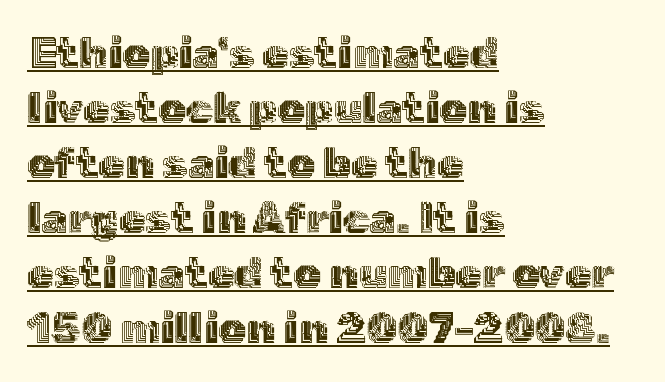
Q: Is the text italic (slanted)? A: No, it is upright.
Q: Is the text underlined? A: Yes.
Q: How is the paragraph aligned? A: Left-aligned.
Q: Is the spacing between letters normal or unusually wide? A: Normal.
Q: Is the spacing between lines tight, normal or loose? A: Normal.
Q: Width (condensed, normal, or wide)? A: Normal.
Q: x-height? A: Medium.
Q: Monospaced? A: No.
